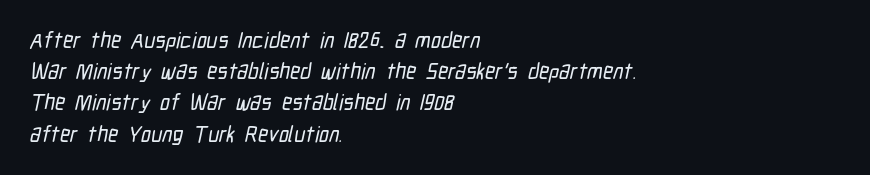
Q: Is the text underlined? A: No.
Q: How is the paragraph aligned? A: Left-aligned.
Q: Is the spacing between letters normal or unusually wide? A: Normal.
Q: Is the spacing between lines tight, normal or loose? A: Normal.
